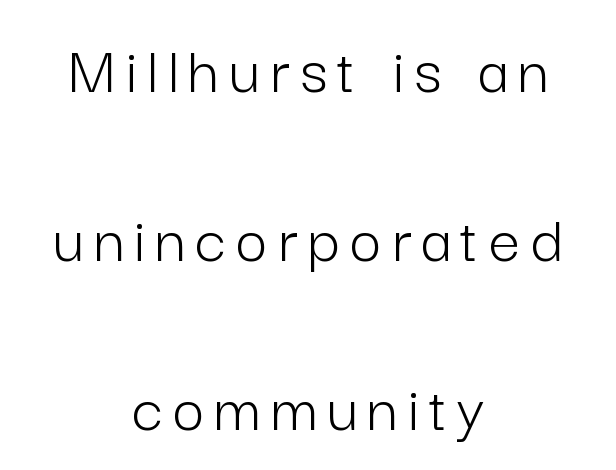
Q: Is the text bold? A: No.
Q: Is the text italic (slanted)? A: No, it is upright.
Q: Is the typeface a serif or a sans-serif typeface? A: Sans-serif.
Q: Is the text underlined? A: No.
Q: How is the paragraph aligned? A: Centered.
Q: Is the spacing between lines tight, normal or loose? A: Loose.
Q: Width (condensed, normal, or wide)? A: Normal.
Q: Stroke contrast? A: Low.
Q: x-height? A: Medium.
Q: Monospaced? A: No.
